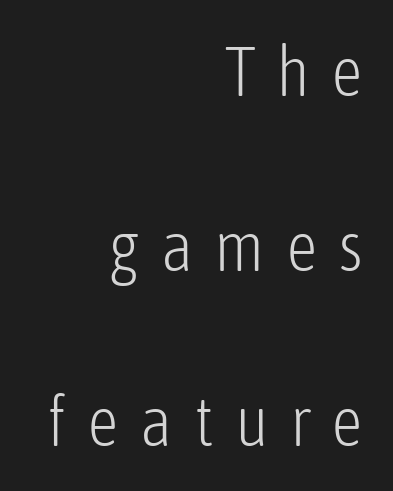
{"serif": "no", "italic": "no", "bold": "no", "weight": "light", "width": "condensed", "stroke_contrast": "low", "x_height": "medium", "monospaced": "no", "underline": "no", "align": "right", "line_spacing": "loose", "line_spacing_ratio": 2.5, "letter_spacing": "wide", "letter_spacing_em": 0.3, "glyph_px": 70}
